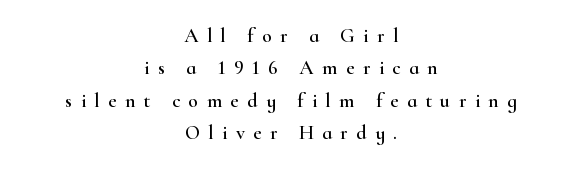
Q: Is the text italic (slanted)? A: No, it is upright.
Q: Is the text underlined? A: No.
Q: How is the paragraph aligned? A: Centered.
Q: Is the spacing between letters normal or unusually wide? A: Unusually wide.
Q: Is the spacing between lines tight, normal or loose? A: Normal.
